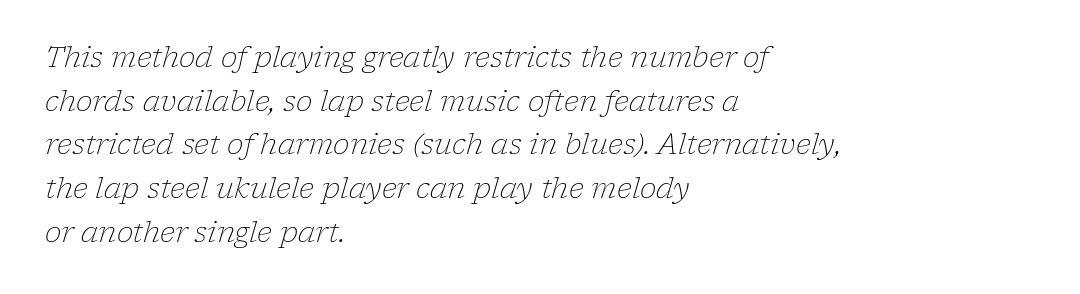
The image shows 28 px light serif type, italic (leaning right); set left-aligned, normal line spacing (1.56x), normal letter spacing, not underlined; low stroke contrast and a medium x-height.
